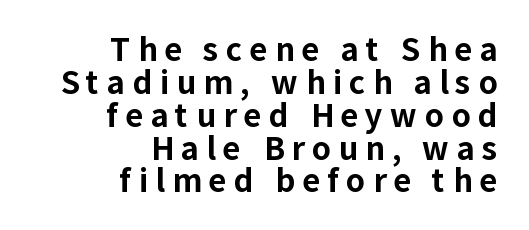
The image shows 31 px bold sans-serif type, upright; set right-aligned, tight line spacing (1.06x), unusually wide letter spacing (+0.23 em), not underlined; low stroke contrast and a medium x-height.
